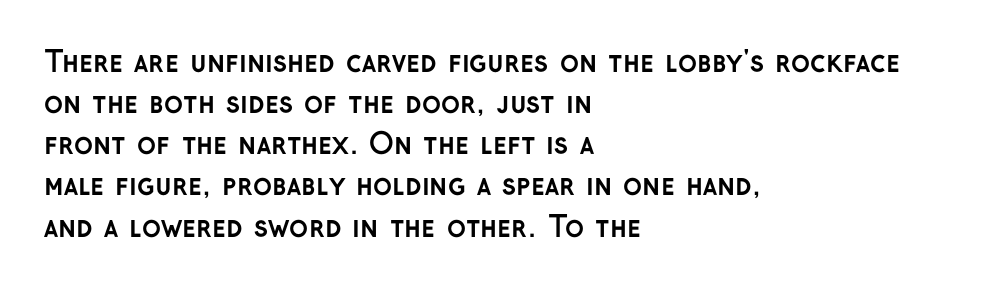
{"serif": "no", "italic": "no", "bold": "yes", "weight": "semibold", "width": "normal", "stroke_contrast": "low", "x_height": "medium", "monospaced": "no", "underline": "no", "align": "left", "line_spacing": "normal", "line_spacing_ratio": 1.47, "letter_spacing": "normal", "letter_spacing_em": 0.0, "glyph_px": 28}
